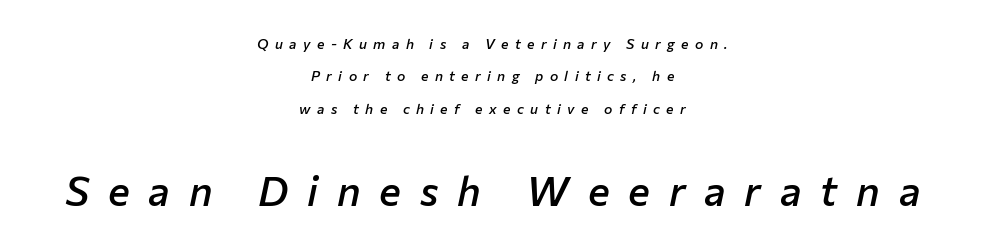
Caption: semibold face, moderately heavy strokes. The area under the type is left untouched. Casual observation: everything's sitting right in the middle. Italic: yes, the glyphs are oblique.
